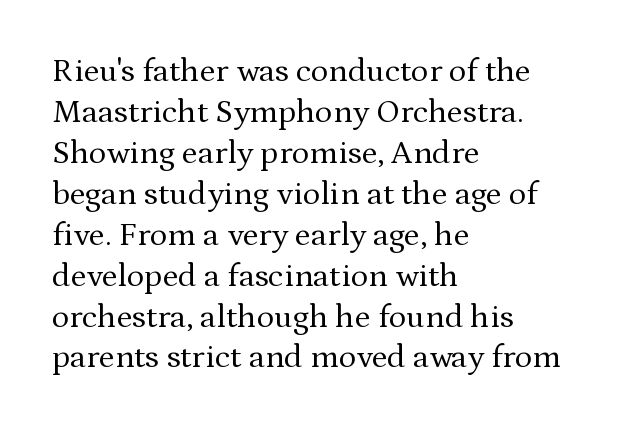
Stroke terminals: seriffed. Standard letterfit; no display-style spreading of the glyphs. You could not count columns in this text — the font is proportionally spaced. Posture: upright roman.
